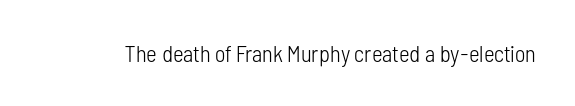
The image shows 23 px text type, upright; set normal letter spacing, not underlined.
